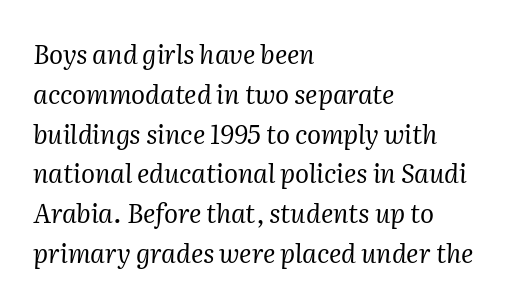
Q: Is the text bold? A: No.
Q: Is the text italic (slanted)? A: Yes, it leans right by about 2 degrees.
Q: Is the text underlined? A: No.
Q: How is the paragraph aligned? A: Left-aligned.
Q: Is the spacing between letters normal or unusually wide? A: Normal.
Q: Is the spacing between lines tight, normal or loose? A: Normal.
